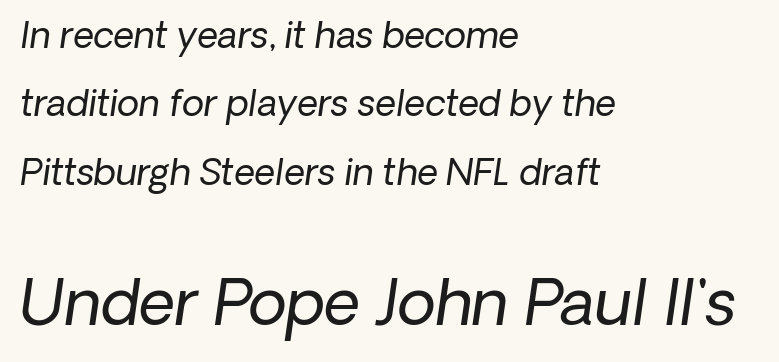
Q: Is the text bold? A: No.
Q: Is the text italic (slanted)? A: Yes, it leans right by about 8 degrees.
Q: Is the text underlined? A: No.
Q: How is the paragraph aligned? A: Left-aligned.
Q: Is the spacing between letters normal or unusually wide? A: Normal.
Q: Is the spacing between lines tight, normal or loose? A: Loose.
Q: Which block of text is set in a larger size, the first (top) or the second (bottom)? A: The second (bottom) one.
Q: Width (condensed, normal, or wide)? A: Normal.
Q: Stroke contrast? A: Low.
Q: x-height? A: Medium.
Q: Monospaced? A: No.
